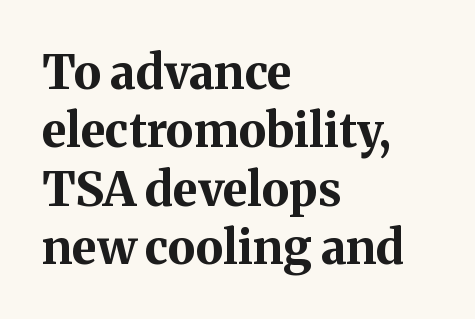
The image shows 47 px bold serif type, upright; set left-aligned, line spacing 1.24x, normal letter spacing, not underlined; medium stroke contrast and a medium x-height.
